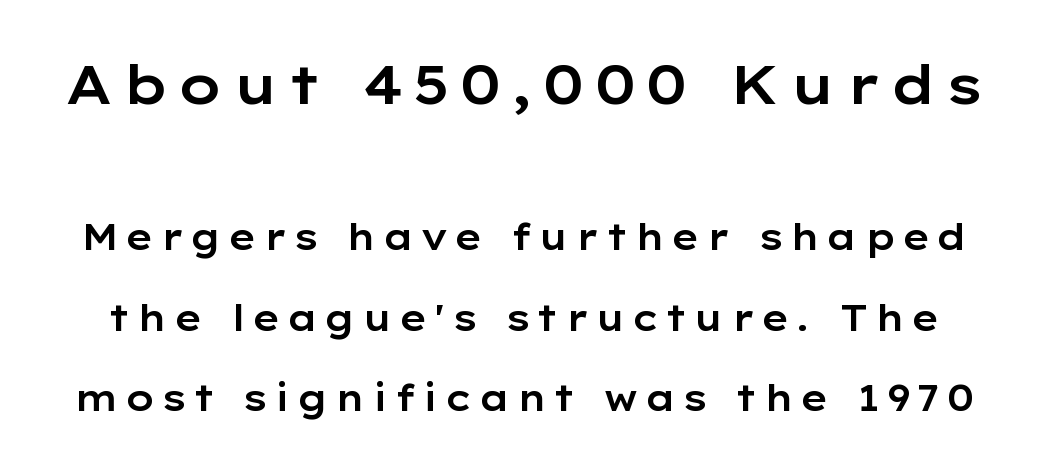
Q: Is the text italic (slanted)? A: No, it is upright.
Q: Is the typeface a serif or a sans-serif typeface? A: Sans-serif.
Q: Is the text underlined? A: No.
Q: Is the spacing between lines tight, normal or loose? A: Loose.
Q: Which block of text is set in a larger size, the first (top) or the second (bottom)? A: The first (top) one.
Q: Width (condensed, normal, or wide)? A: Wide.
Q: Stroke contrast? A: Low.
Q: x-height? A: Medium.
Q: Monospaced? A: No.
